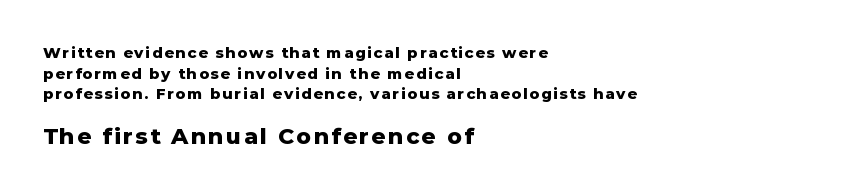
Left-aligned paragraph, ragged on the right. The glyphs have the mass of a bold cut. Nope, not italic — everything's standing straight. The letters in the lower block stand taller than those in the block above.
